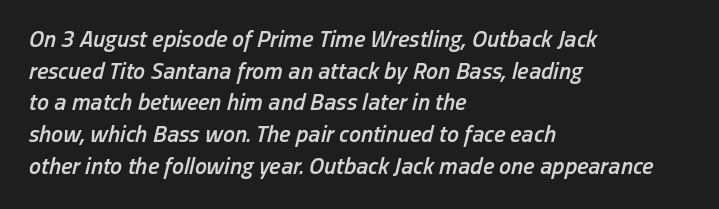
{"italic": "yes", "lean": "right", "slant_degrees": 13, "bold": "semi", "underline": "no", "align": "left", "line_spacing": "normal", "line_spacing_ratio": 1.32, "letter_spacing": "normal", "letter_spacing_em": 0.0, "glyph_px": 24}
